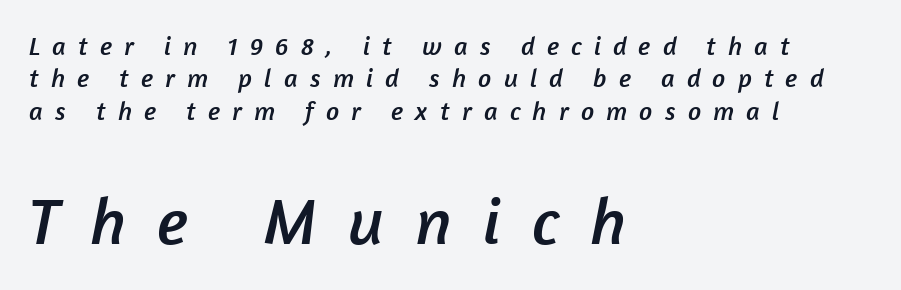
{"serif": "no", "width": "normal", "stroke_contrast": "low", "x_height": "medium", "monospaced": "no", "underline": "no", "align": "left", "line_spacing": "normal", "line_spacing_ratio": 1.25, "letter_spacing": "wide", "letter_spacing_em": 0.47, "larger_block": "second", "size_ratio": 2.54, "glyph_px": 66}
